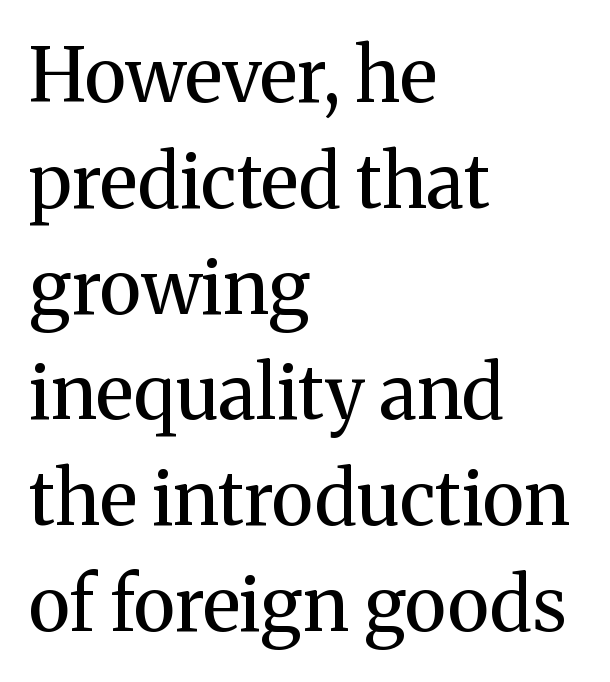
Q: Is the text bold? A: No.
Q: Is the text italic (slanted)? A: No, it is upright.
Q: Is the typeface a serif or a sans-serif typeface? A: Serif.
Q: Is the text underlined? A: No.
Q: How is the paragraph aligned? A: Left-aligned.
Q: Is the spacing between letters normal or unusually wide? A: Normal.
Q: Is the spacing between lines tight, normal or loose? A: Normal.
Q: Width (condensed, normal, or wide)? A: Normal.
Q: Stroke contrast? A: Medium.
Q: x-height? A: Medium.
Q: Monospaced? A: No.
